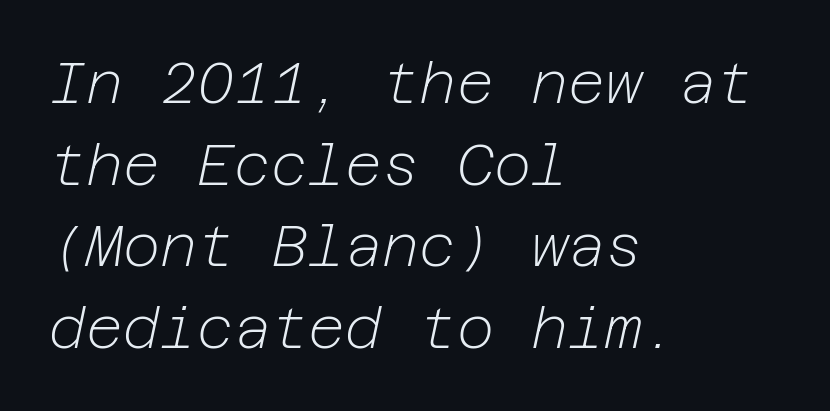
The rendering anchors every line to the left-hand side. Weight: not bold — regular or lighter. Rows of type keep a routine distance in the vertical direction. A typesetter would mark this as italic. Underlining? Definitely not there.
